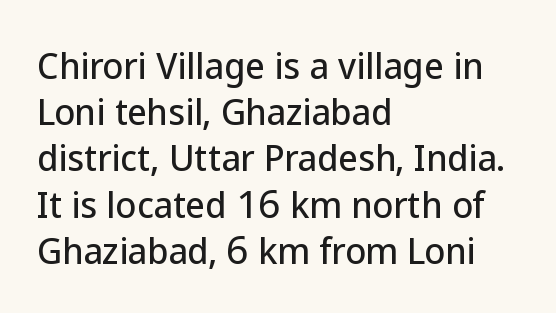
The image shows 34 px sans-serif type, upright; set left-aligned, normal line spacing (1.36x), normal letter spacing, not underlined; low stroke contrast and a medium x-height.
